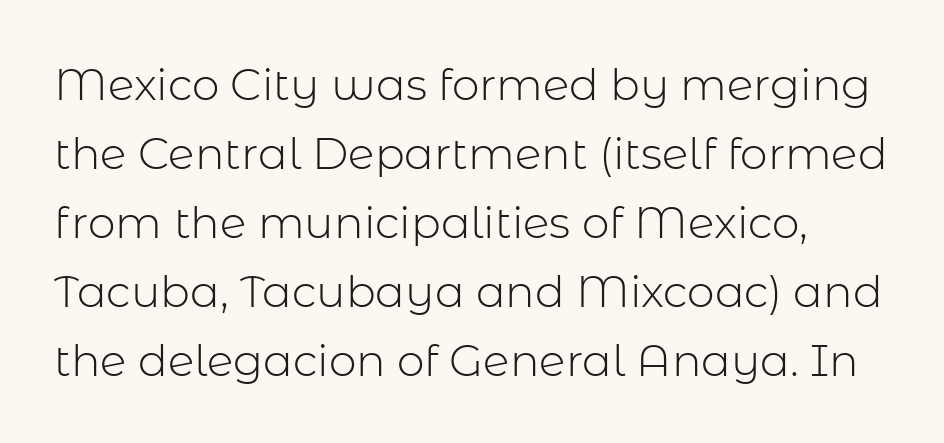
A typesetter would label this face a sans. The space directly below the letters is spotless. Proportional: the letters do not fall into vertical columns. Each new line begins a customary step beneath the previous one. Look at the tracking — it's just the regular setting, nothing added. Stroke mass is kept to a normal reading level or below.
